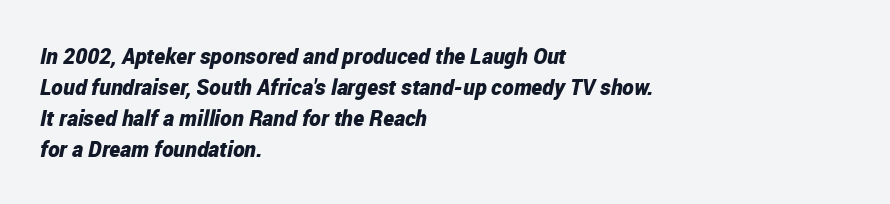
Inter-character spacing is left at the font's built-in metrics. These lines were composed using italics. These lines sit exactly where default settings would place them. This sample is left-justified, so line endings fall wherever the words run out. Anything drawn beneath the words? Only blank space.
